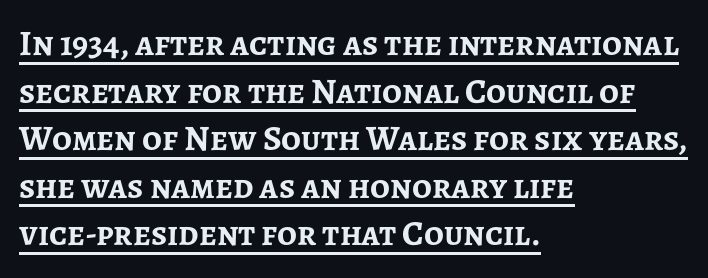
Tracking value appears to be zero — textbook default spacing. Whoever set this chose a conventional vertical rhythm. All the whitespace from short lines collects on the right. Notice how a bar underscores the lettering throughout. The typeface chosen for these lines omits serifs.
